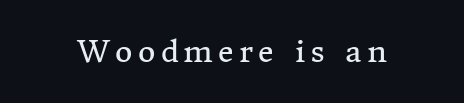
Q: Is the text bold? A: No.
Q: Is the text italic (slanted)? A: No, it is upright.
Q: Is the typeface a serif or a sans-serif typeface? A: Serif.
Q: Is the text underlined? A: No.
Q: Width (condensed, normal, or wide)? A: Normal.
Q: Stroke contrast? A: Medium.
Q: x-height? A: Medium.
Q: Monospaced? A: No.
